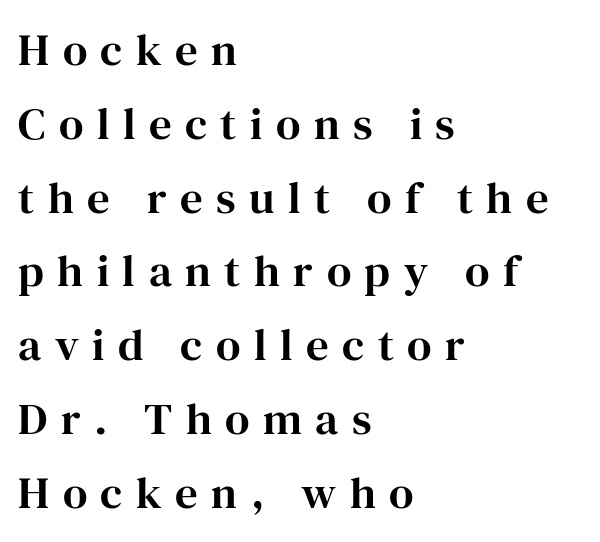
Q: Is the text italic (slanted)? A: No, it is upright.
Q: Is the typeface a serif or a sans-serif typeface? A: Serif.
Q: Is the text underlined? A: No.
Q: How is the paragraph aligned? A: Left-aligned.
Q: Is the spacing between letters normal or unusually wide? A: Unusually wide.
Q: Is the spacing between lines tight, normal or loose? A: Normal.
Q: Width (condensed, normal, or wide)? A: Normal.
Q: Stroke contrast? A: High.
Q: x-height? A: Medium.
Q: Monospaced? A: No.
